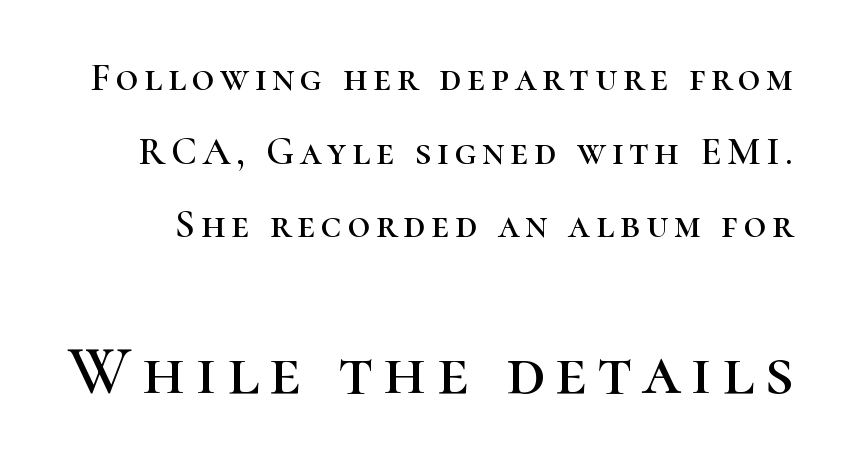
Do the characters align in a grid? No, the font is proportional. Quick note: underline off. Type style note: has serifs. The passage shown begins with its smaller block and ends with its larger one.
